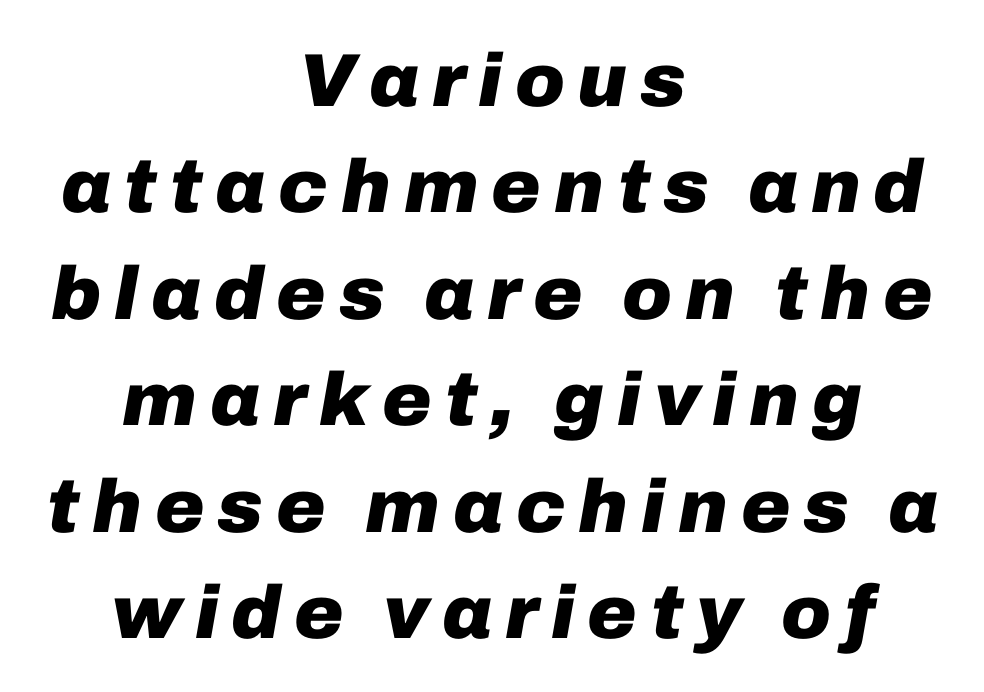
{"italic": "yes", "lean": "right", "slant_degrees": 10, "bold": "yes", "weight": "heavy", "width": "normal", "stroke_contrast": "low", "x_height": "medium", "monospaced": "no", "underline": "no", "align": "center", "line_spacing": "normal", "line_spacing_ratio": 1.42, "glyph_px": 75}
